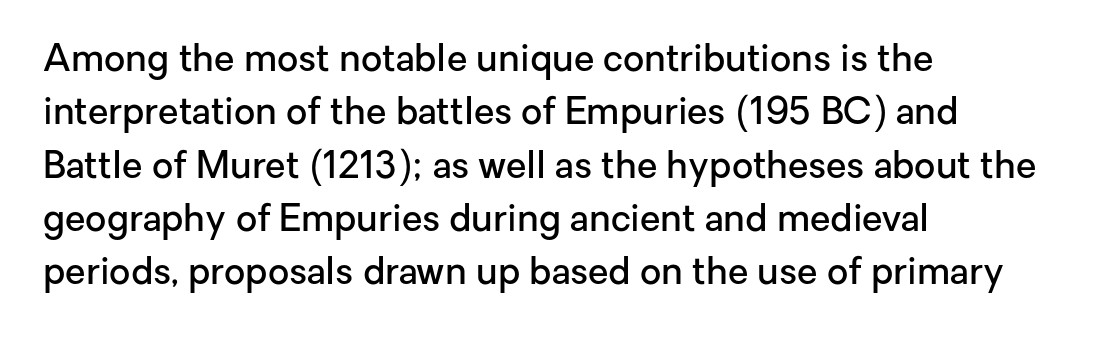
Q: Is the text bold? A: Semi-bold.
Q: Is the text italic (slanted)? A: No, it is upright.
Q: Is the typeface a serif or a sans-serif typeface? A: Sans-serif.
Q: Is the text underlined? A: No.
Q: How is the paragraph aligned? A: Left-aligned.
Q: Is the spacing between letters normal or unusually wide? A: Normal.
Q: Is the spacing between lines tight, normal or loose? A: Normal.
Q: Width (condensed, normal, or wide)? A: Normal.
Q: Stroke contrast? A: Low.
Q: x-height? A: Medium.
Q: Monospaced? A: No.
